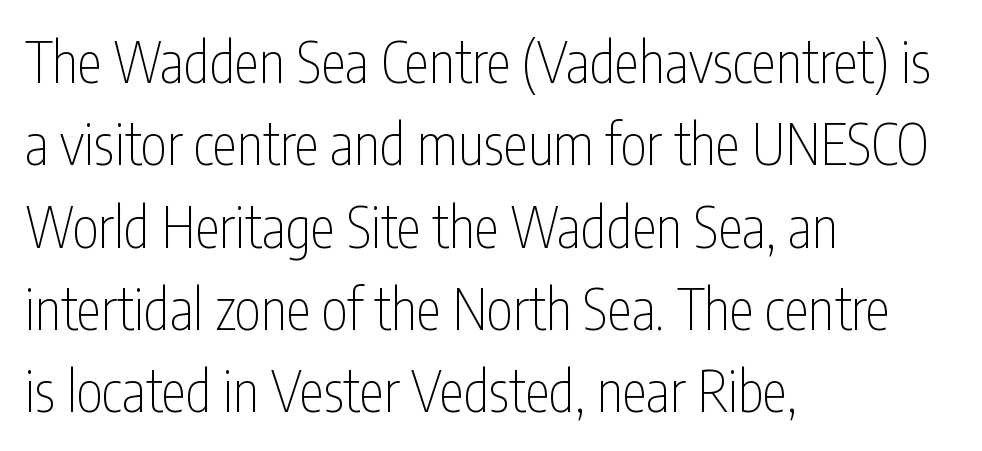
Q: Is the text bold? A: No.
Q: Is the text italic (slanted)? A: No, it is upright.
Q: Is the typeface a serif or a sans-serif typeface? A: Sans-serif.
Q: Is the text underlined? A: No.
Q: How is the paragraph aligned? A: Left-aligned.
Q: Is the spacing between letters normal or unusually wide? A: Normal.
Q: Is the spacing between lines tight, normal or loose? A: Normal.
Q: Width (condensed, normal, or wide)? A: Condensed.
Q: Stroke contrast? A: Low.
Q: x-height? A: Medium.
Q: Monospaced? A: No.
